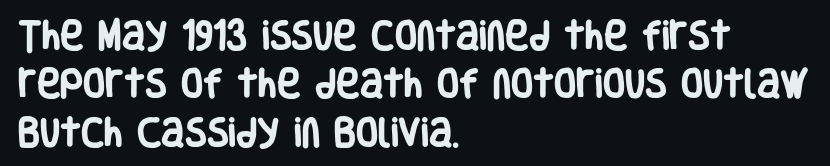
The image shows 32 px heavy, condensed sans-serif type, upright; set left-aligned, normal line spacing (1.51x), normal letter spacing, not underlined; low stroke contrast and a large x-height.
